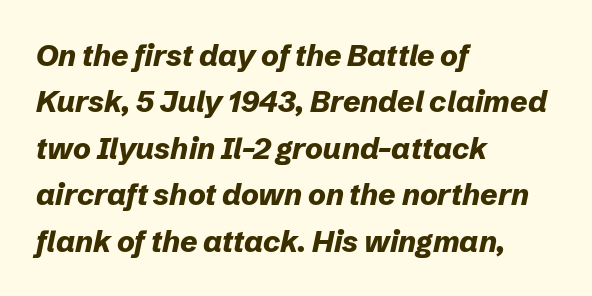
{"italic": "yes", "lean": "right", "slant_degrees": 12, "bold": "yes", "weight": "bold", "width": "normal", "stroke_contrast": "low", "x_height": "medium", "monospaced": "no", "underline": "no", "align": "left", "line_spacing": "normal", "line_spacing_ratio": 1.55, "letter_spacing": "normal", "letter_spacing_em": 0.0, "glyph_px": 30}
